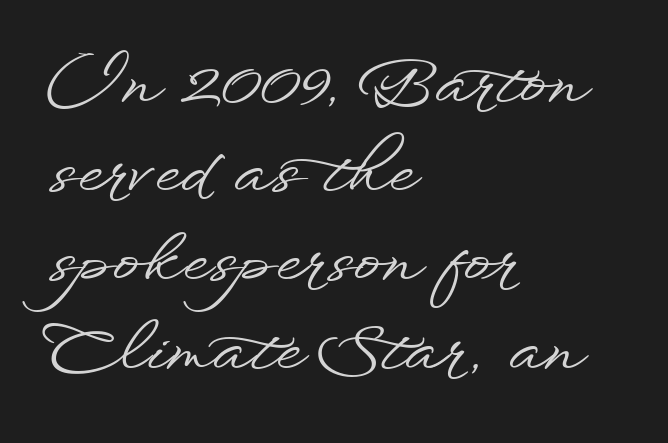
{"serif": "no", "width": "wide", "stroke_contrast": "low", "x_height": "small", "monospaced": "no", "underline": "no", "align": "left", "line_spacing": "normal", "line_spacing_ratio": 1.35, "letter_spacing": "normal", "letter_spacing_em": 0.0, "glyph_px": 66}
